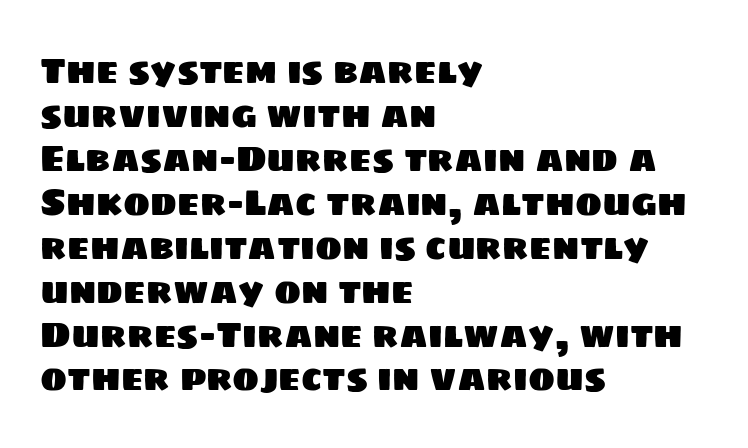
Q: Is the typeface a serif or a sans-serif typeface? A: Sans-serif.
Q: Is the text underlined? A: No.
Q: How is the paragraph aligned? A: Left-aligned.
Q: Is the spacing between letters normal or unusually wide? A: Normal.
Q: Width (condensed, normal, or wide)? A: Normal.
Q: Stroke contrast? A: Low.
Q: x-height? A: Large.
Q: Monospaced? A: No.
